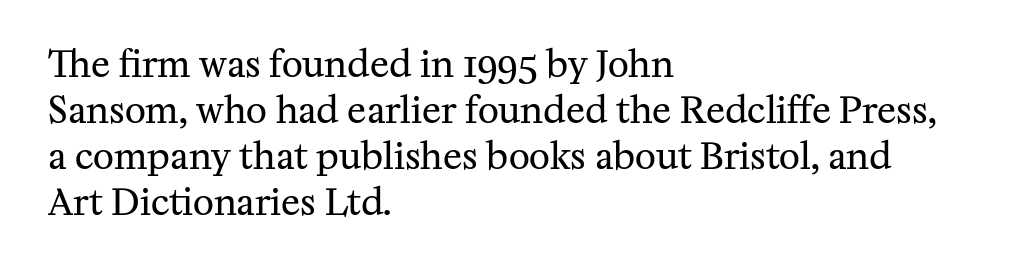
Nobody touched the tracking dial on this one. Font category for this specimen: serif. Heaviness? Minimal to ordinary, like unemphasized prose. Underline: absent. The rendering uses a moderate line-height, typical for paragraphs. Every row of glyphs begins at an identical x-position on the left.
